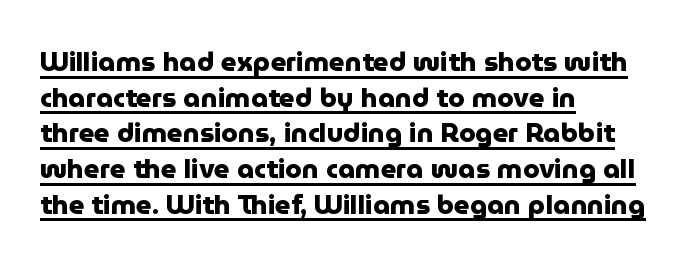
The image shows 27 px bold type, upright; set left-aligned, normal line spacing (1.32x), normal letter spacing, underlined.
